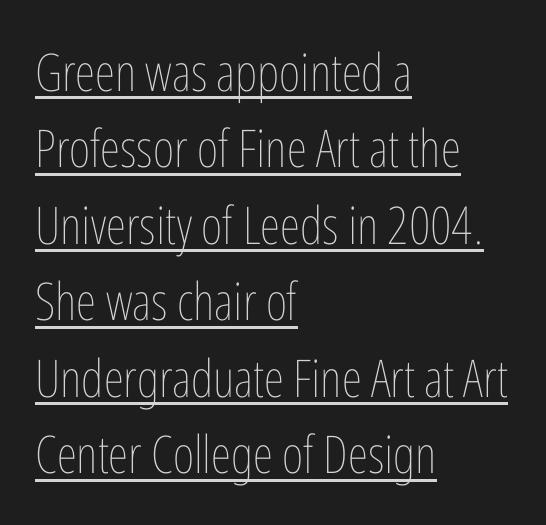
{"italic": "no", "bold": "no", "weight": "thin", "width": "condensed", "stroke_contrast": "low", "x_height": "medium", "monospaced": "no", "underline": "yes", "align": "left", "line_spacing": "normal", "line_spacing_ratio": 1.47, "letter_spacing": "normal", "letter_spacing_em": 0.0, "glyph_px": 52}
